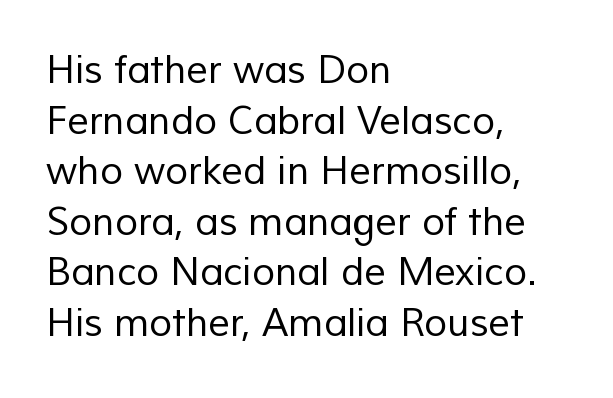
{"serif": "no", "bold": "no", "weight": "regular", "width": "normal", "stroke_contrast": "low", "x_height": "medium", "monospaced": "no", "underline": "no", "align": "left", "line_spacing": "normal", "line_spacing_ratio": 1.33, "letter_spacing": "normal", "letter_spacing_em": 0.0, "glyph_px": 38}
